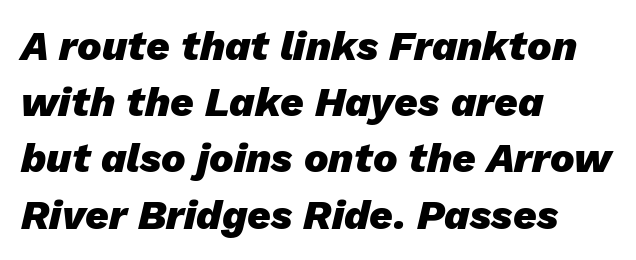
Q: Is the text bold? A: Yes.
Q: Is the text italic (slanted)? A: Yes, it leans right by about 13 degrees.
Q: Is the text underlined? A: No.
Q: How is the paragraph aligned? A: Left-aligned.
Q: Is the spacing between letters normal or unusually wide? A: Normal.
Q: Is the spacing between lines tight, normal or loose? A: Normal.
Q: Width (condensed, normal, or wide)? A: Normal.
Q: Stroke contrast? A: Low.
Q: x-height? A: Medium.
Q: Monospaced? A: No.
